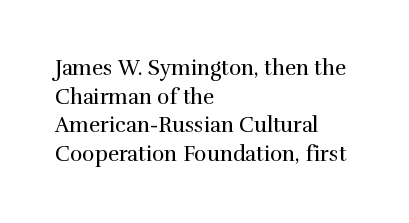
{"italic": "no", "bold": "no", "underline": "no", "align": "left", "line_spacing": "normal", "line_spacing_ratio": 1.36, "letter_spacing": "normal", "letter_spacing_em": 0.0, "glyph_px": 21}
